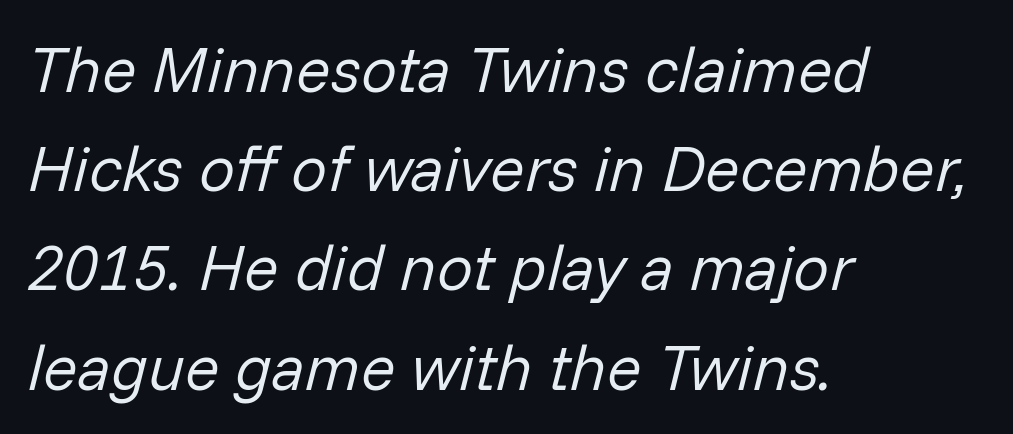
Q: Is the text bold? A: No.
Q: Is the text italic (slanted)? A: Yes, it leans right by about 14 degrees.
Q: Is the text underlined? A: No.
Q: How is the paragraph aligned? A: Left-aligned.
Q: Is the spacing between letters normal or unusually wide? A: Normal.
Q: Is the spacing between lines tight, normal or loose? A: Normal.
Q: Width (condensed, normal, or wide)? A: Normal.
Q: Stroke contrast? A: Low.
Q: x-height? A: Medium.
Q: Monospaced? A: No.
